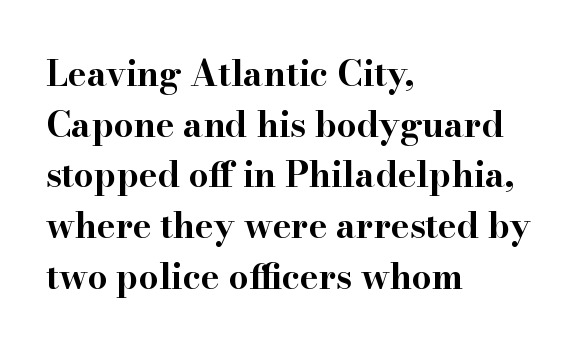
{"serif": "yes", "italic": "no", "bold": "yes", "weight": "bold", "width": "wide", "stroke_contrast": "high", "x_height": "small", "monospaced": "no", "underline": "no", "align": "left", "line_spacing": "normal", "line_spacing_ratio": 1.45, "letter_spacing": "normal", "letter_spacing_em": 0.0, "glyph_px": 35}
